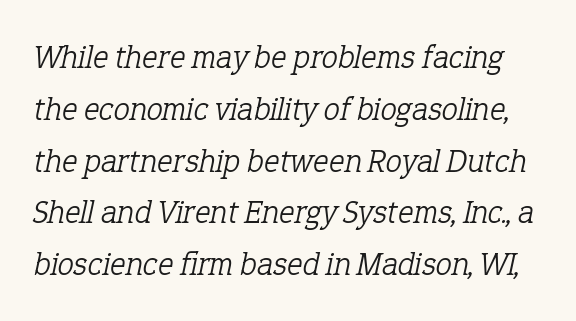
Q: Is the text bold? A: No.
Q: Is the text italic (slanted)? A: Yes, it leans right by about 12 degrees.
Q: Is the typeface a serif or a sans-serif typeface? A: Serif.
Q: Is the text underlined? A: No.
Q: Is the spacing between letters normal or unusually wide? A: Normal.
Q: Is the spacing between lines tight, normal or loose? A: Normal.
Q: Width (condensed, normal, or wide)? A: Normal.
Q: Stroke contrast? A: Low.
Q: x-height? A: Medium.
Q: Monospaced? A: No.
